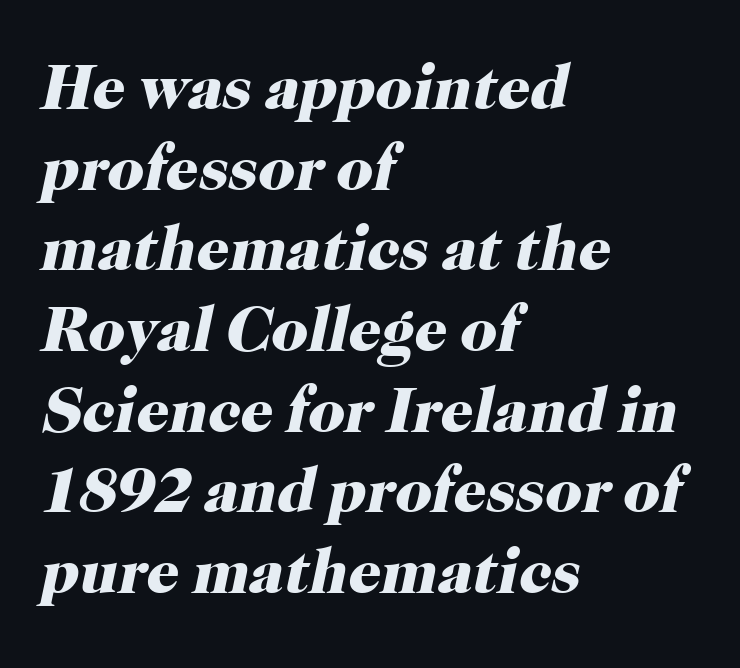
{"serif": "yes", "italic": "yes", "lean": "right", "slant_degrees": 12, "bold": "yes", "weight": "heavy", "width": "normal", "stroke_contrast": "high", "x_height": "medium", "monospaced": "no", "underline": "no", "align": "left", "line_spacing": "normal", "line_spacing_ratio": 1.26, "letter_spacing": "normal", "letter_spacing_em": 0.0, "glyph_px": 64}
